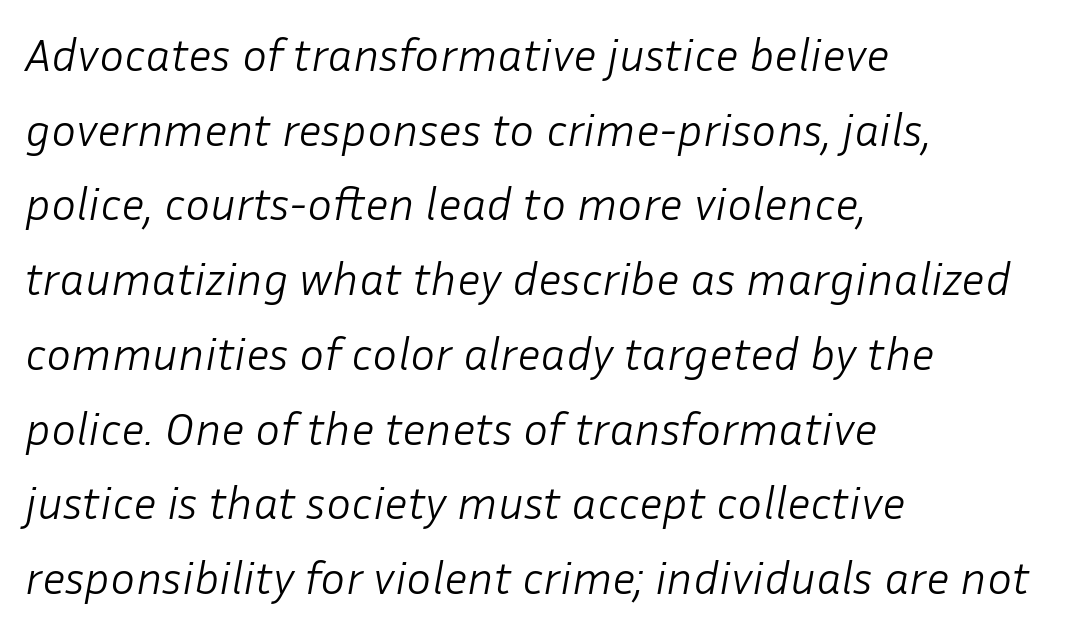
The image shows 47 px light type, italic (leaning right); set left-aligned, normal line spacing (1.59x), normal letter spacing, not underlined; low stroke contrast and a medium x-height.
